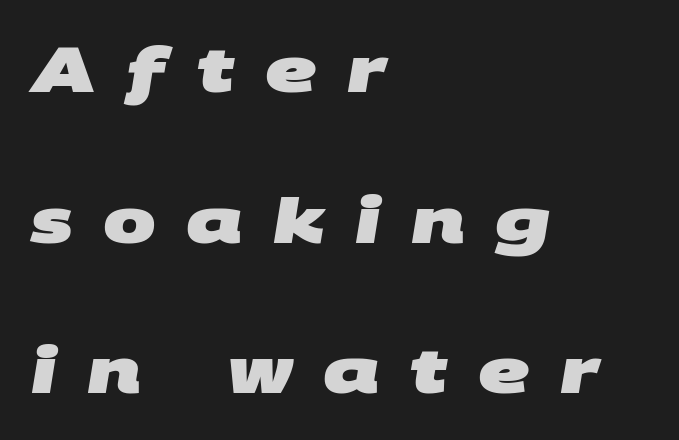
The leading is generous, giving the passage an open texture. Plain, unruled lines of type. Typographically, this falls in the sans-serif category. This is heavy type, rendered in bold.
